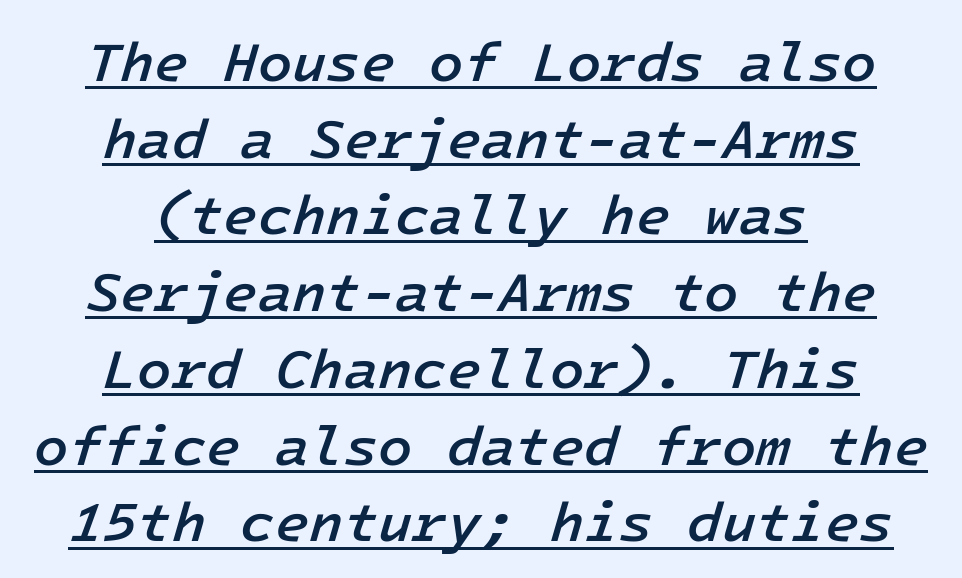
{"italic": "yes", "lean": "right", "slant_degrees": 16, "bold": "semi", "weight": "semibold", "width": "normal", "stroke_contrast": "low", "x_height": "medium", "underline": "yes", "align": "center", "line_spacing": "normal", "line_spacing_ratio": 1.37, "letter_spacing": "normal", "letter_spacing_em": 0.0, "glyph_px": 56}
